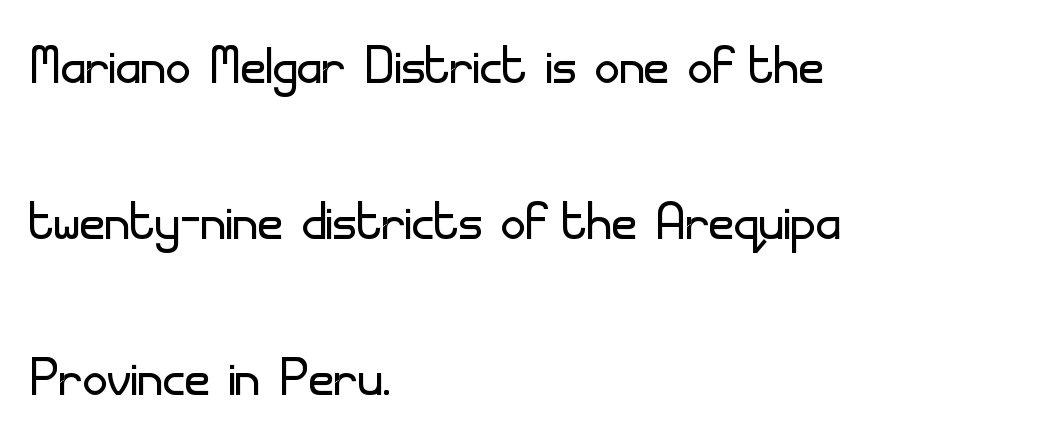
Q: Is the text bold? A: No.
Q: Is the text italic (slanted)? A: No, it is upright.
Q: Is the typeface a serif or a sans-serif typeface? A: Sans-serif.
Q: Is the text underlined? A: No.
Q: How is the paragraph aligned? A: Left-aligned.
Q: Is the spacing between letters normal or unusually wide? A: Normal.
Q: Is the spacing between lines tight, normal or loose? A: Loose.
Q: Width (condensed, normal, or wide)? A: Normal.
Q: Stroke contrast? A: Low.
Q: x-height? A: Small.
Q: Monospaced? A: No.
